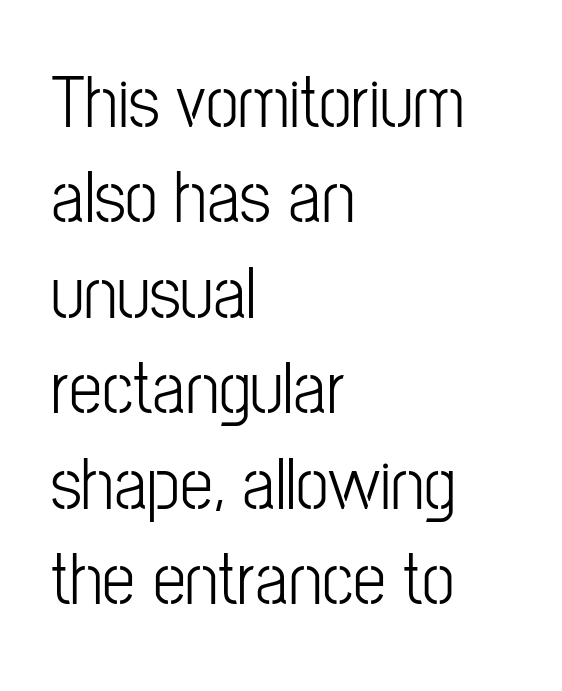
The image shows 74 px light, condensed sans-serif type, upright; set left-aligned, normal line spacing (1.29x), normal letter spacing, not underlined; low stroke contrast and a medium x-height.
